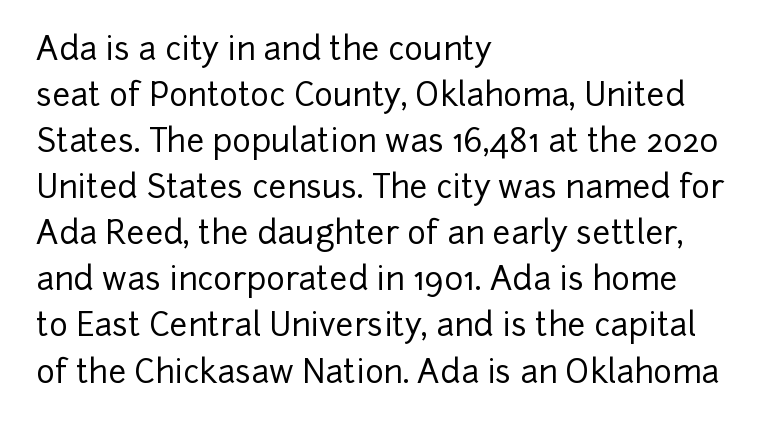
{"serif": "no", "italic": "no", "width": "normal", "stroke_contrast": "low", "x_height": "medium", "monospaced": "no", "underline": "no", "align": "left", "line_spacing": "normal", "line_spacing_ratio": 1.44, "letter_spacing": "normal", "letter_spacing_em": 0.0, "glyph_px": 32}
